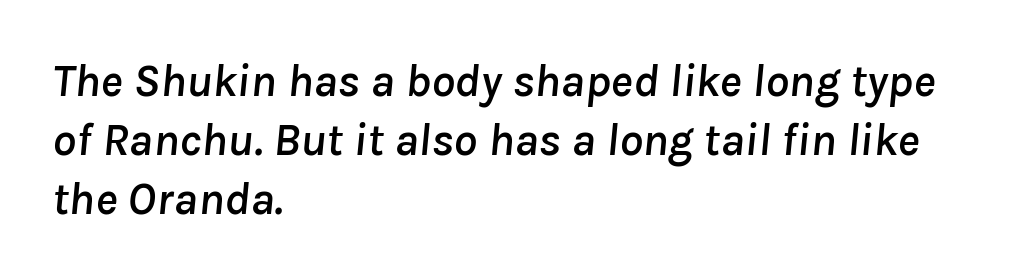
The image shows 47 px text type, italic (leaning right); set left-aligned, normal line spacing (1.26x), normal letter spacing, not underlined; low stroke contrast and a medium x-height.
